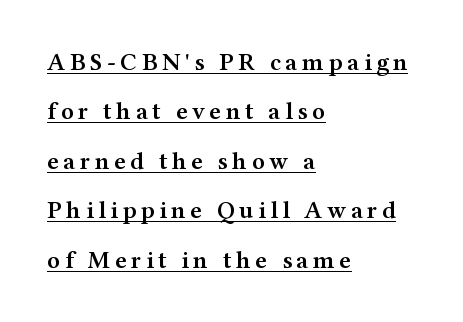
This is the regular roman posture of the typeface. Like a heading marked for emphasis, these lines bear an underscore. This block would shrink considerably if given ordinary leading; it's expanded now. The letters are semibold — heavier than regular but short of a full bold.
